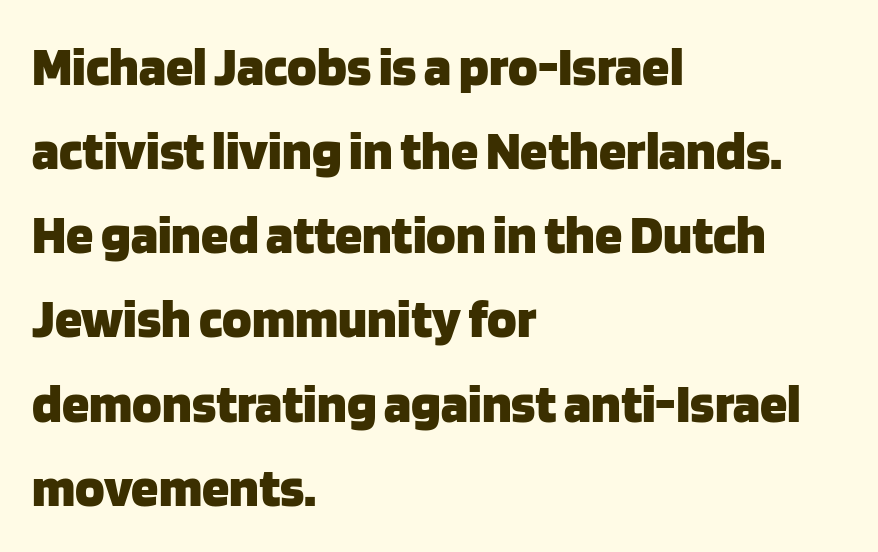
The image shows 55 px heavy sans-serif type, upright; set left-aligned, normal line spacing (1.53x), normal letter spacing, not underlined; low stroke contrast and a large x-height.
